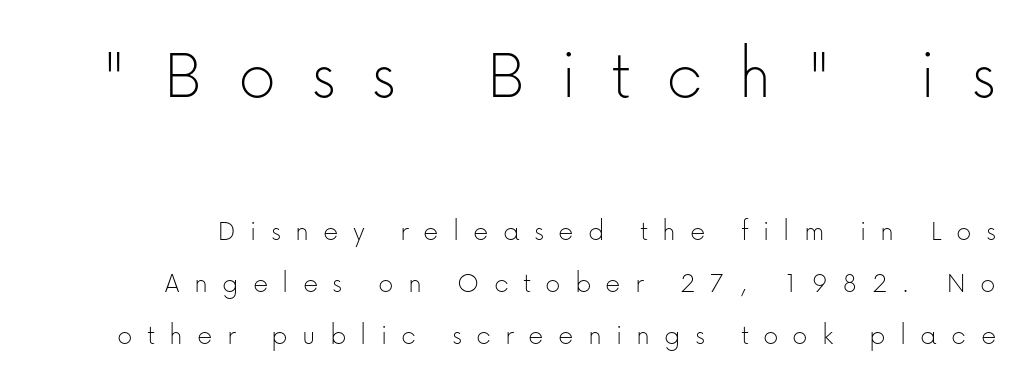
Q: Is the text bold? A: No.
Q: Is the text italic (slanted)? A: No, it is upright.
Q: Is the typeface a serif or a sans-serif typeface? A: Sans-serif.
Q: Is the text underlined? A: No.
Q: Is the spacing between letters normal or unusually wide? A: Unusually wide.
Q: Which block of text is set in a larger size, the first (top) or the second (bottom)? A: The first (top) one.
Q: Width (condensed, normal, or wide)? A: Normal.
Q: Stroke contrast? A: Low.
Q: x-height? A: Medium.
Q: Monospaced? A: No.
